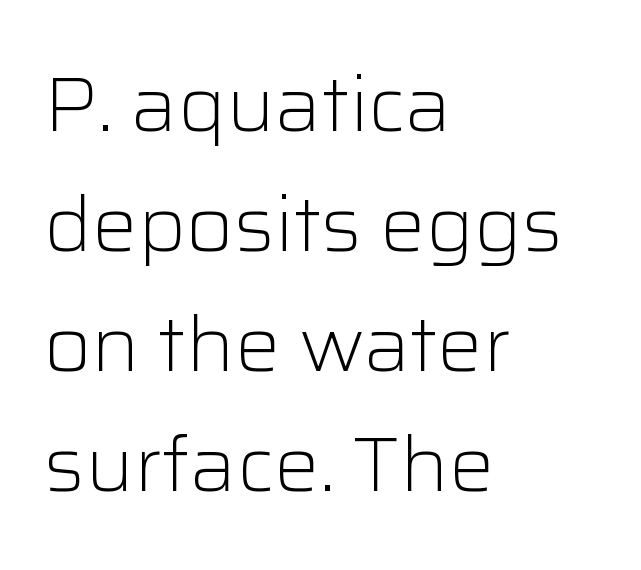
{"serif": "no", "italic": "no", "bold": "no", "weight": "light", "width": "normal", "stroke_contrast": "low", "x_height": "medium", "monospaced": "no", "underline": "no", "align": "left", "line_spacing": "normal", "line_spacing_ratio": 1.58, "letter_spacing": "normal", "letter_spacing_em": 0.0, "glyph_px": 76}
